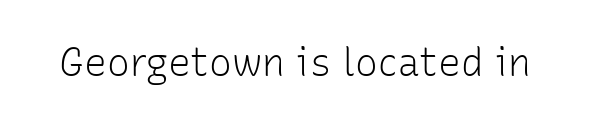
The image shows 38 px light sans-serif type, upright; set normal letter spacing, not underlined; low stroke contrast and a medium x-height.
